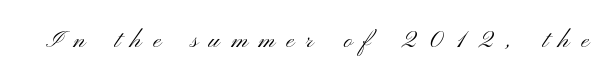
Q: Is the text bold? A: No.
Q: Is the text italic (slanted)? A: Yes.
Q: Is the text underlined? A: No.
Q: Is the spacing between letters normal or unusually wide? A: Unusually wide.
